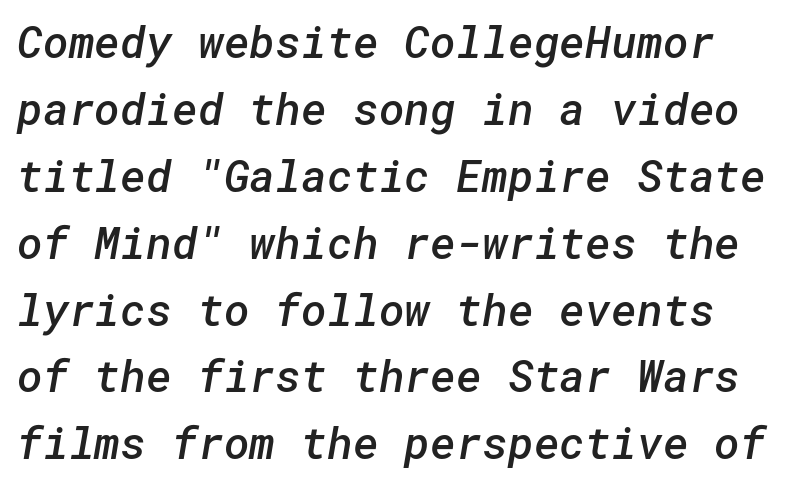
Typographic density is moderately raised because the face is semibold. These lines keep a tight, regular rhythm from letter to letter. Summary of vertical rhythm: regular, with standard interline spacing. The words here are not underlined. Stroke terminals: plain, sans-serif.
